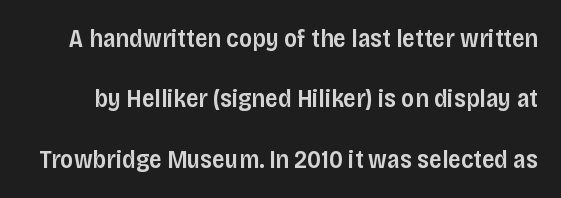
The image shows 25 px text type, upright; set loose line spacing (2.42x), normal letter spacing, not underlined.
